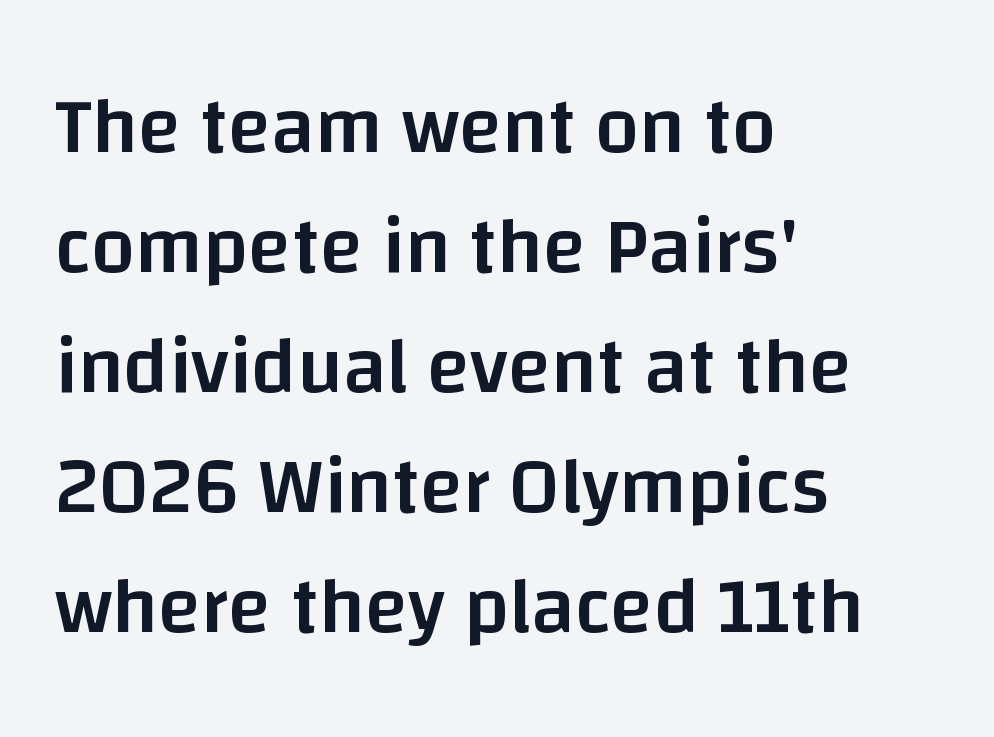
{"serif": "no", "italic": "no", "bold": "semi", "weight": "semibold", "width": "normal", "stroke_contrast": "low", "x_height": "large", "monospaced": "no", "underline": "no", "align": "left", "line_spacing": "normal", "line_spacing_ratio": 1.52, "letter_spacing": "normal", "letter_spacing_em": 0.0, "glyph_px": 79}
